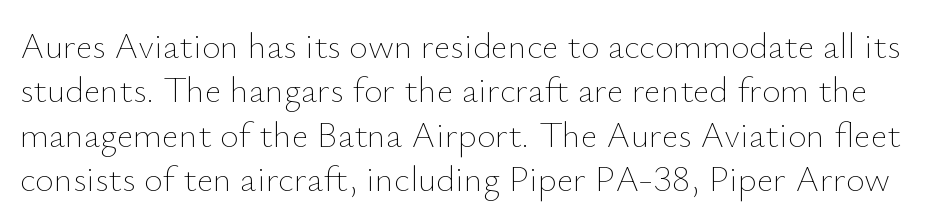
{"italic": "no", "bold": "no", "weight": "thin", "width": "normal", "stroke_contrast": "low", "x_height": "small", "monospaced": "no", "underline": "no", "line_spacing_ratio": 1.23, "letter_spacing": "normal", "letter_spacing_em": 0.0, "glyph_px": 36}
